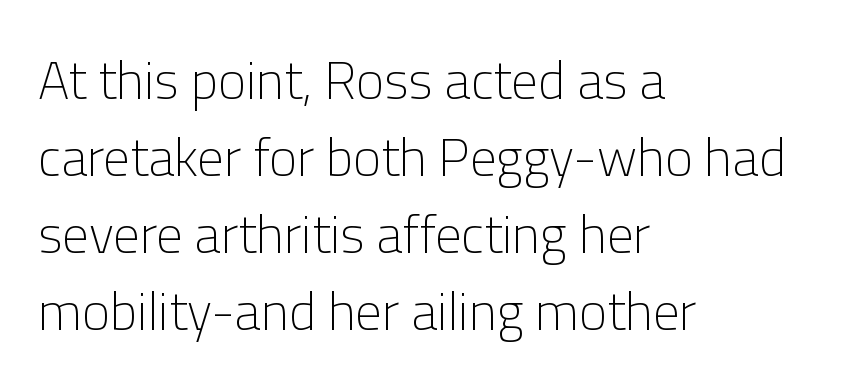
{"serif": "no", "italic": "no", "bold": "no", "weight": "light", "width": "normal", "stroke_contrast": "low", "x_height": "medium", "monospaced": "no", "underline": "no", "align": "left", "line_spacing": "normal", "line_spacing_ratio": 1.45, "letter_spacing": "normal", "letter_spacing_em": 0.0, "glyph_px": 53}
